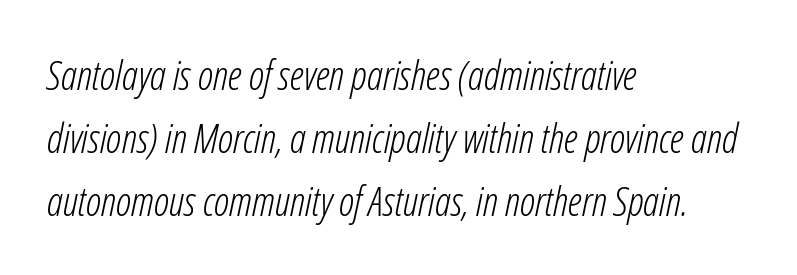
{"italic": "yes", "lean": "right", "slant_degrees": 12, "bold": "no", "weight": "light", "width": "condensed", "stroke_contrast": "low", "x_height": "medium", "monospaced": "no", "underline": "no", "align": "left", "line_spacing": "normal", "line_spacing_ratio": 1.57, "letter_spacing": "normal", "letter_spacing_em": 0.0, "glyph_px": 40}
